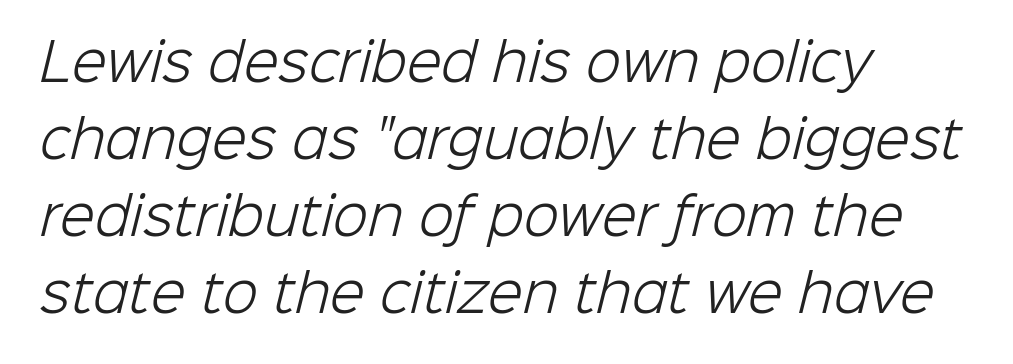
The image shows 51 px light sans-serif type; set left-aligned, normal line spacing (1.51x), normal letter spacing, not underlined; low stroke contrast and a medium x-height.
